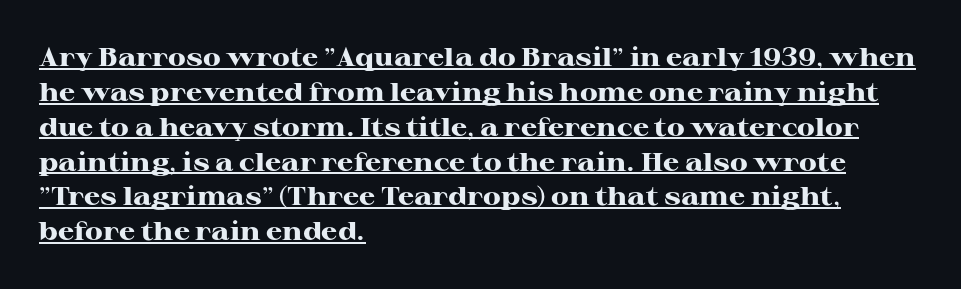
Q: Is the text bold? A: Yes.
Q: Is the text italic (slanted)? A: No, it is upright.
Q: Is the text underlined? A: Yes.
Q: How is the paragraph aligned? A: Left-aligned.
Q: Is the spacing between letters normal or unusually wide? A: Normal.
Q: Is the spacing between lines tight, normal or loose? A: Normal.
